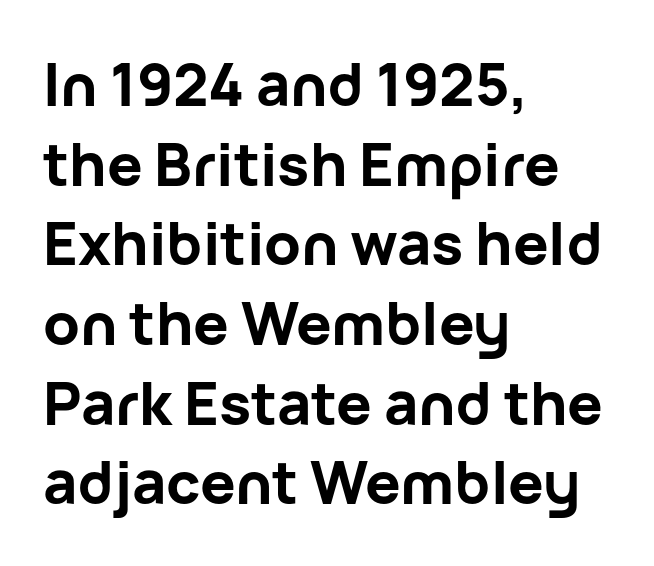
The image shows 59 px bold sans-serif type, upright; set left-aligned, normal line spacing (1.35x), normal letter spacing, not underlined; low stroke contrast and a medium x-height.
